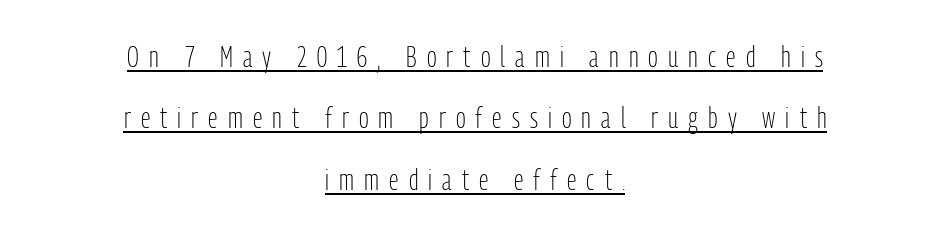
Character widths vary here, with narrow letters taking less room than wide ones. The tracking reads as deliberately expanded to a designer's eye. A rule runs beneath these lines of type. Leading is clearly above the norm, producing a sparse column. Horizontally, the lines are justified to the midpoint only.
